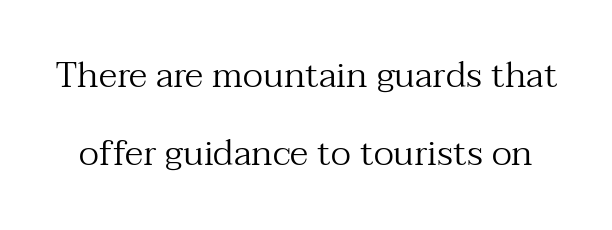
{"serif": "yes", "italic": "no", "bold": "no", "weight": "regular", "width": "normal", "stroke_contrast": "medium", "x_height": "medium", "monospaced": "no", "underline": "no", "line_spacing": "loose", "line_spacing_ratio": 2.17, "letter_spacing": "normal", "letter_spacing_em": 0.0, "glyph_px": 36}
